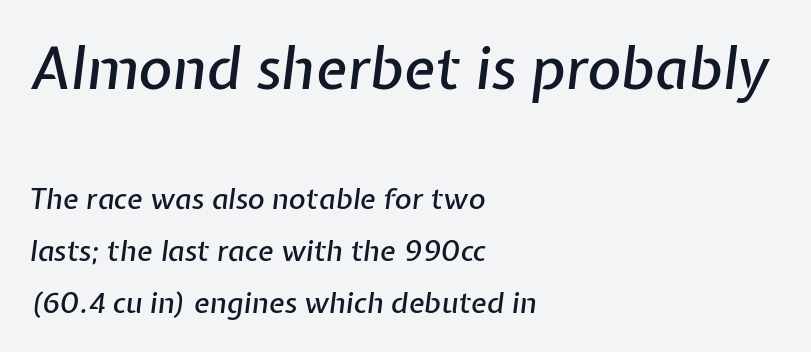
{"italic": "yes", "lean": "right", "slant_degrees": 7, "width": "normal", "stroke_contrast": "low", "x_height": "medium", "monospaced": "no", "underline": "no", "align": "left", "line_spacing_ratio": 1.79, "letter_spacing": "normal", "letter_spacing_em": 0.0, "larger_block": "first", "size_ratio": 2.0, "glyph_px": 58}
